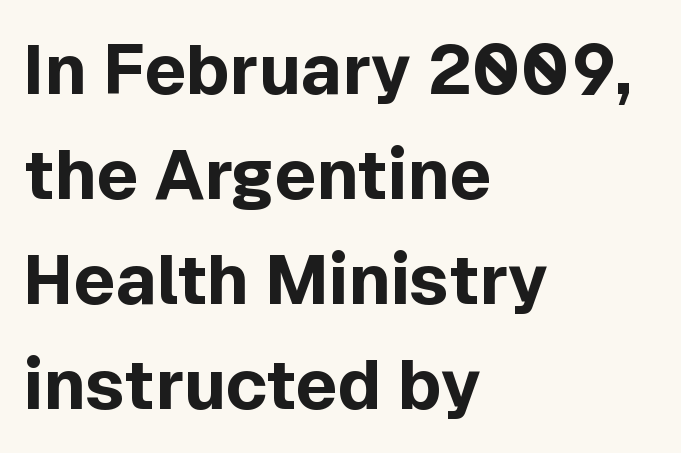
Q: Is the text bold? A: Yes.
Q: Is the text italic (slanted)? A: No, it is upright.
Q: Is the typeface a serif or a sans-serif typeface? A: Sans-serif.
Q: Is the text underlined? A: No.
Q: How is the paragraph aligned? A: Left-aligned.
Q: Is the spacing between letters normal or unusually wide? A: Normal.
Q: Is the spacing between lines tight, normal or loose? A: Normal.
Q: Width (condensed, normal, or wide)? A: Normal.
Q: x-height? A: Medium.
Q: Monospaced? A: No.
